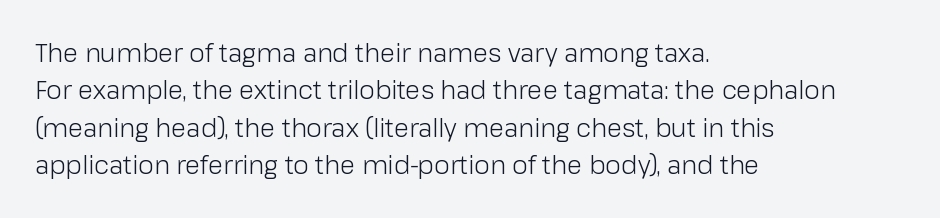
{"italic": "no", "bold": "no", "underline": "no", "align": "left", "line_spacing": "normal", "line_spacing_ratio": 1.5, "letter_spacing": "normal", "letter_spacing_em": 0.0, "glyph_px": 25}
